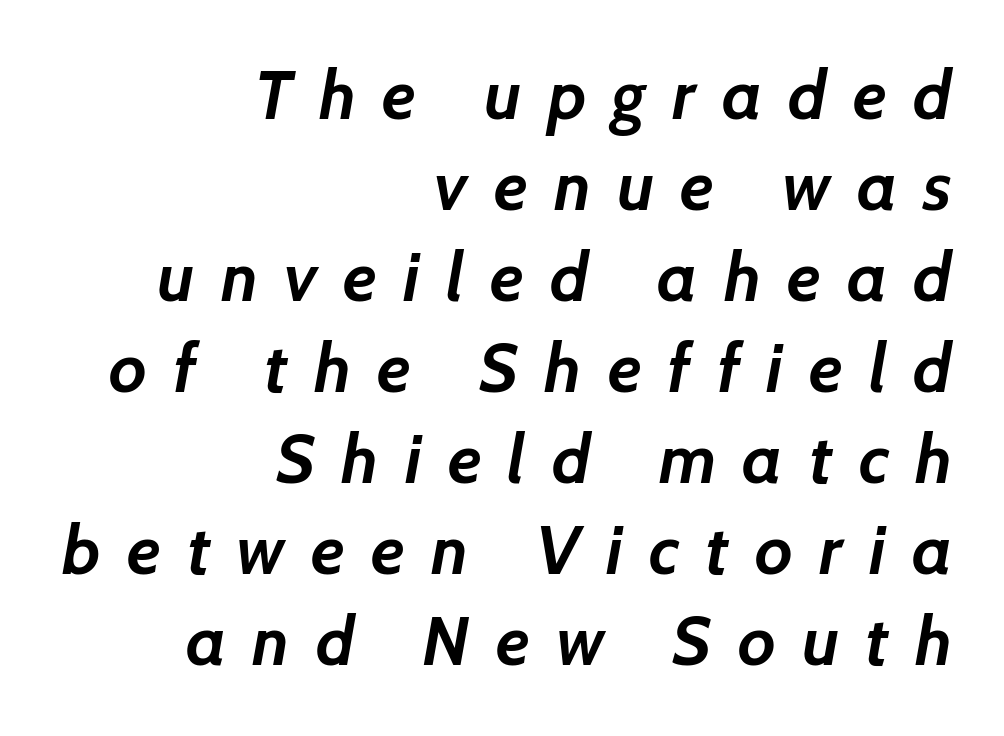
Quick note: interline space is typical. The letters advance in unequal steps, a hallmark of proportional type. Caption: multi-line text, flush right, ragged left. Quick note: underline off. The rendering shows plain stroke endings on the letterforms — a sans-serif design.
